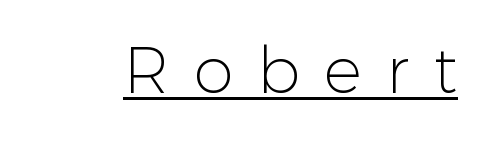
{"serif": "no", "italic": "no", "bold": "no", "weight": "light", "width": "normal", "stroke_contrast": "low", "x_height": "medium", "monospaced": "no", "underline": "yes", "letter_spacing": "wide", "letter_spacing_em": 0.38, "glyph_px": 64}
